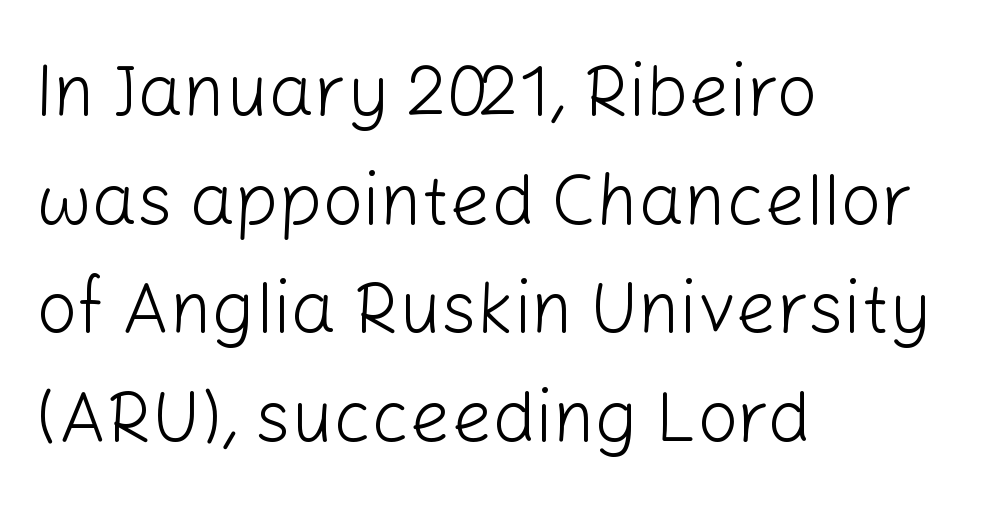
The image shows 72 px light sans-serif type, upright; set left-aligned, normal line spacing (1.51x), normal letter spacing, not underlined; low stroke contrast and a medium x-height.
